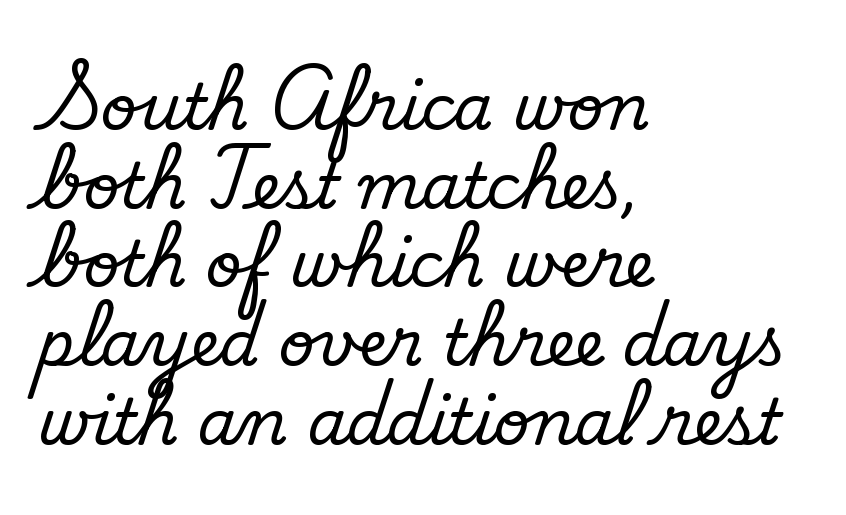
Is this a sans? Yes — the strokes have no serifs. Spacing between characters is what you'd get straight out of the box. A typesetter would call this proportional, since set widths differ per character. The leading is moderate, giving the passage an even texture. A classic flush-left, rag-right setting is used for this passage.
